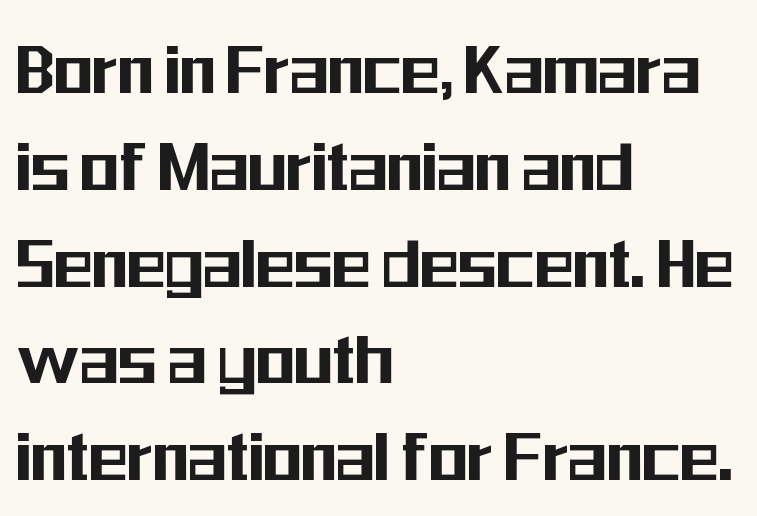
The image shows 80 px condensed sans-serif type, upright; set left-aligned, line spacing 1.21x, normal letter spacing, not underlined; medium stroke contrast and a medium x-height.
